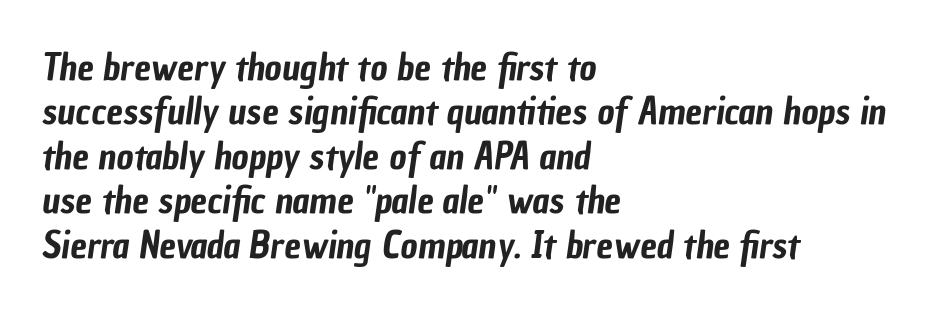
The image shows 37 px condensed sans-serif type; set left-aligned, line spacing 1.2x, normal letter spacing, not underlined; low stroke contrast and a medium x-height.
